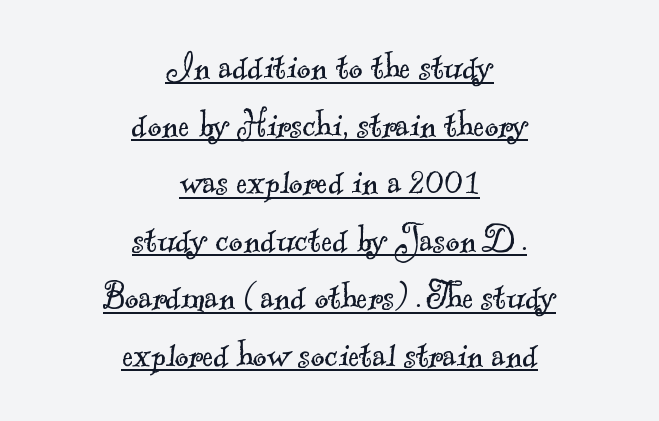
The image shows 42 px light serif type; set centered, normal line spacing (1.37x), normal letter spacing, underlined; a small x-height.
